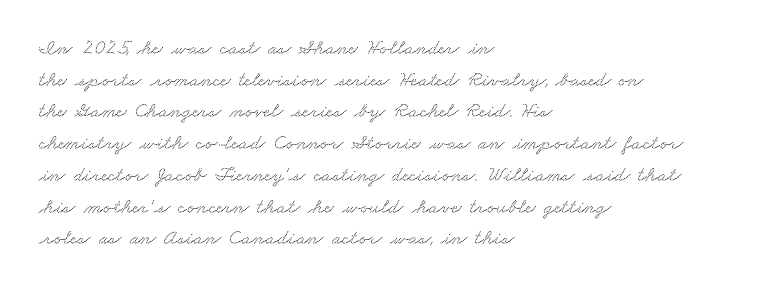
{"underline": "no", "align": "left", "line_spacing": "normal", "line_spacing_ratio": 1.51, "letter_spacing": "normal", "letter_spacing_em": 0.0, "glyph_px": 21}
